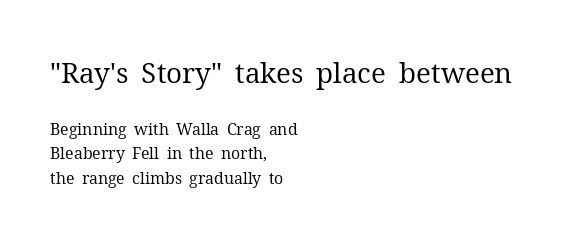
The designer went with a serif here, giving each stem small feet. Line starts are locked; line ends wander. No extra tracking has been applied to these lines. Each stroke keeps to a modest, everyday thickness or less. Nobody drew a line under any word here.
